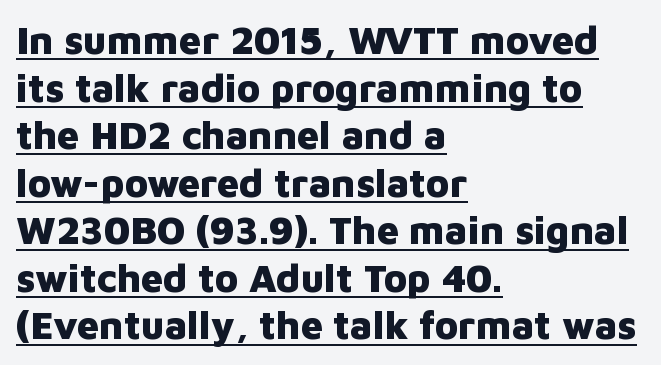
Q: Is the text bold? A: Yes.
Q: Is the text italic (slanted)? A: No, it is upright.
Q: Is the typeface a serif or a sans-serif typeface? A: Sans-serif.
Q: Is the text underlined? A: Yes.
Q: How is the paragraph aligned? A: Left-aligned.
Q: Is the spacing between letters normal or unusually wide? A: Normal.
Q: Width (condensed, normal, or wide)? A: Normal.
Q: Stroke contrast? A: Low.
Q: x-height? A: Medium.
Q: Monospaced? A: No.
